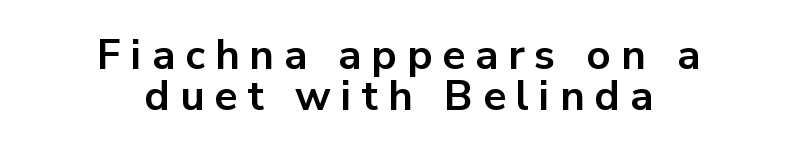
Q: Is the text bold? A: Yes.
Q: Is the text italic (slanted)? A: No, it is upright.
Q: Is the typeface a serif or a sans-serif typeface? A: Sans-serif.
Q: Is the text underlined? A: No.
Q: How is the paragraph aligned? A: Centered.
Q: Is the spacing between letters normal or unusually wide? A: Unusually wide.
Q: Is the spacing between lines tight, normal or loose? A: Tight.
Q: Width (condensed, normal, or wide)? A: Normal.
Q: Stroke contrast? A: Low.
Q: x-height? A: Medium.
Q: Monospaced? A: No.
